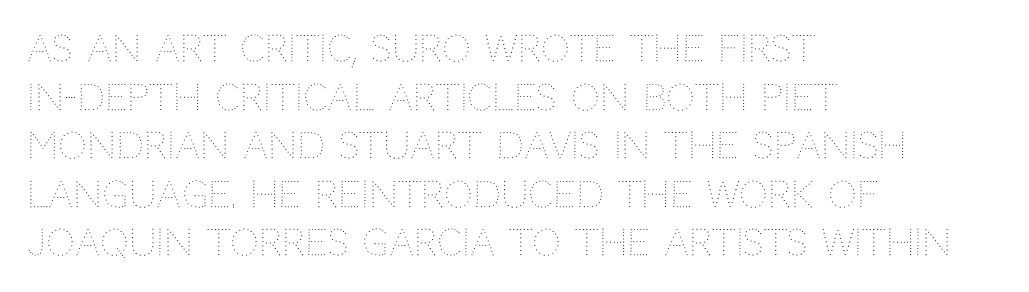
{"italic": "no", "bold": "no", "weight": "thin", "width": "normal", "stroke_contrast": "medium", "x_height": "large", "monospaced": "no", "underline": "no", "align": "left", "line_spacing": "normal", "line_spacing_ratio": 1.35, "letter_spacing": "normal", "letter_spacing_em": 0.0, "glyph_px": 36}
